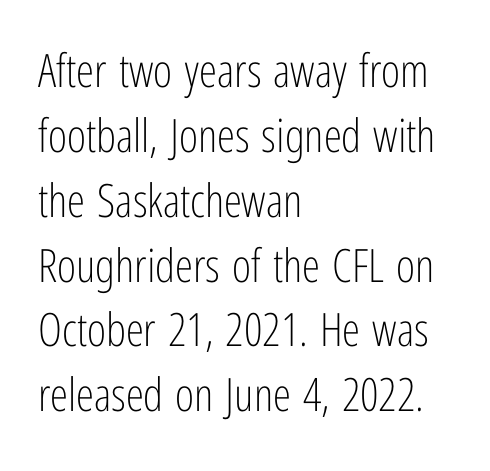
{"serif": "no", "italic": "no", "bold": "no", "weight": "light", "width": "condensed", "stroke_contrast": "low", "x_height": "medium", "monospaced": "no", "underline": "no", "align": "left", "line_spacing": "normal", "line_spacing_ratio": 1.41, "letter_spacing": "normal", "letter_spacing_em": 0.0, "glyph_px": 46}
